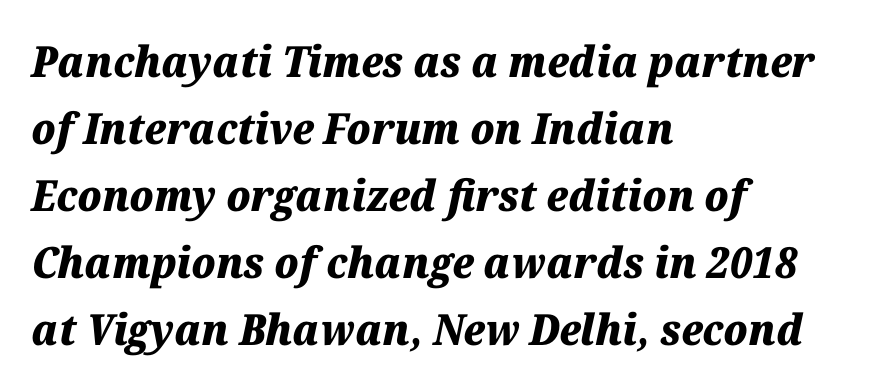
{"italic": "yes", "lean": "right", "slant_degrees": 12, "bold": "yes", "weight": "heavy", "width": "normal", "stroke_contrast": "medium", "x_height": "medium", "monospaced": "no", "underline": "no", "align": "left", "line_spacing": "normal", "line_spacing_ratio": 1.56, "letter_spacing": "normal", "letter_spacing_em": 0.0, "glyph_px": 43}
